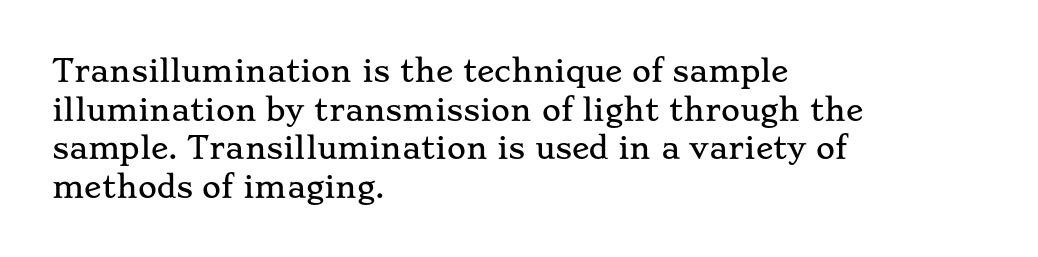
Q: Is the text italic (slanted)? A: No, it is upright.
Q: Is the typeface a serif or a sans-serif typeface? A: Serif.
Q: Is the text underlined? A: No.
Q: How is the paragraph aligned? A: Left-aligned.
Q: Is the spacing between letters normal or unusually wide? A: Normal.
Q: Is the spacing between lines tight, normal or loose? A: Normal.
Q: Width (condensed, normal, or wide)? A: Wide.
Q: Stroke contrast? A: Low.
Q: x-height? A: Small.
Q: Monospaced? A: No.
